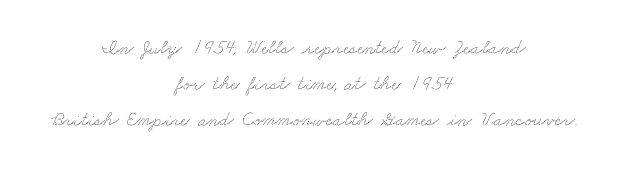
{"underline": "no", "align": "center", "line_spacing_ratio": 1.81, "letter_spacing": "normal", "letter_spacing_em": 0.0, "glyph_px": 20}
